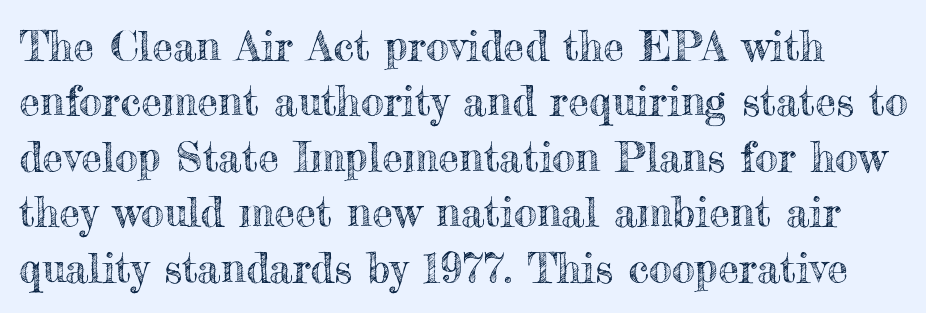
The image shows 42 px text type, upright; set normal line spacing (1.32x), normal letter spacing, not underlined; a small x-height.
